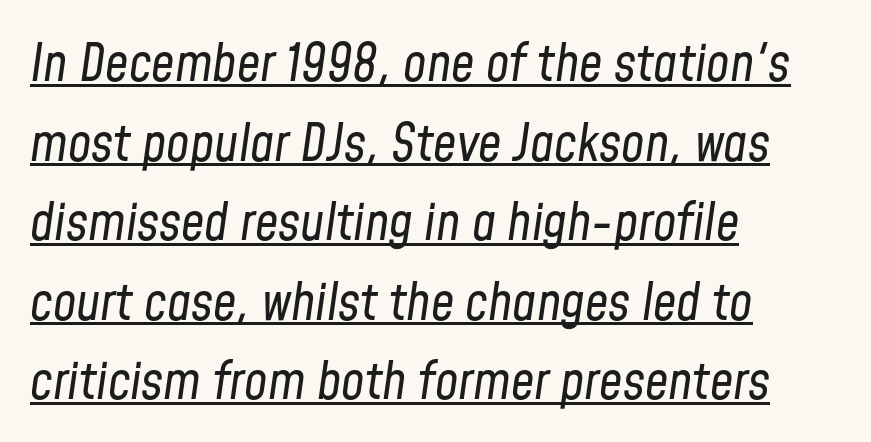
Leading matches the norm, producing a regular column. The letters advance in unequal steps, a hallmark of proportional type. Weight: in the light-to-regular range. Looks like someone drew a line under every word here.
